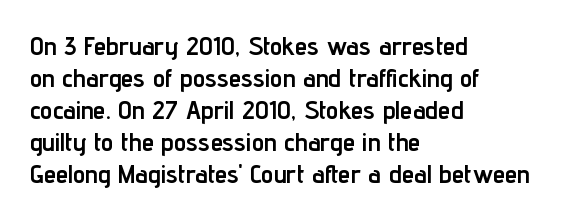
The typesetter chose a ragged-right arrangement here. The line texture is even and compact thanks to regular tracking. Summary of weight: heavy, a full bold. Vertically, the passage feels balanced, rows spaced as you'd expect. In terms of posture, this sample is upright.
